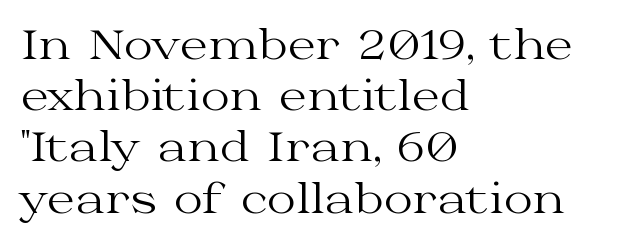
{"serif": "yes", "italic": "no", "bold": "no", "weight": "regular", "width": "wide", "stroke_contrast": "medium", "x_height": "medium", "monospaced": "no", "underline": "no", "align": "left", "line_spacing": "normal", "line_spacing_ratio": 1.28, "letter_spacing": "normal", "letter_spacing_em": 0.0, "glyph_px": 40}
